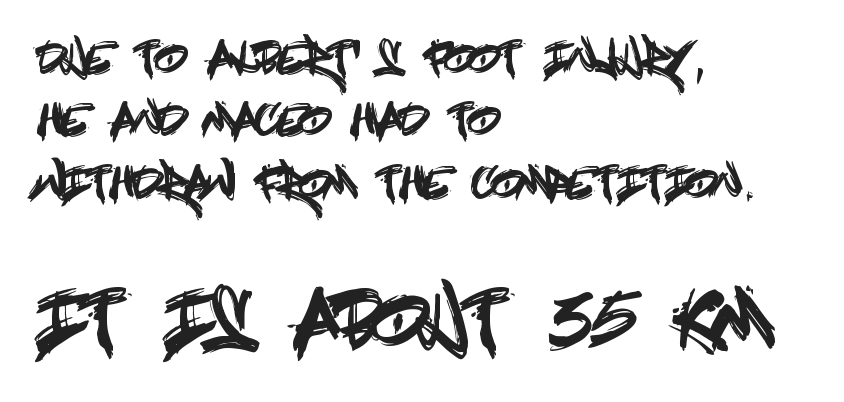
{"serif": "no", "width": "condensed", "x_height": "large", "underline": "no", "align": "left", "line_spacing": "normal", "line_spacing_ratio": 1.45, "letter_spacing": "normal", "letter_spacing_em": 0.0, "larger_block": "second", "size_ratio": 1.77, "glyph_px": 76}
